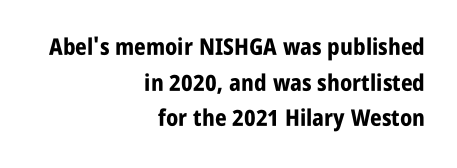
These lines were composed using upright roman letters. Heft: maximum for text — a bold. One-word summary of the alignment: right. Any mark beneath the type? The region is blank.
